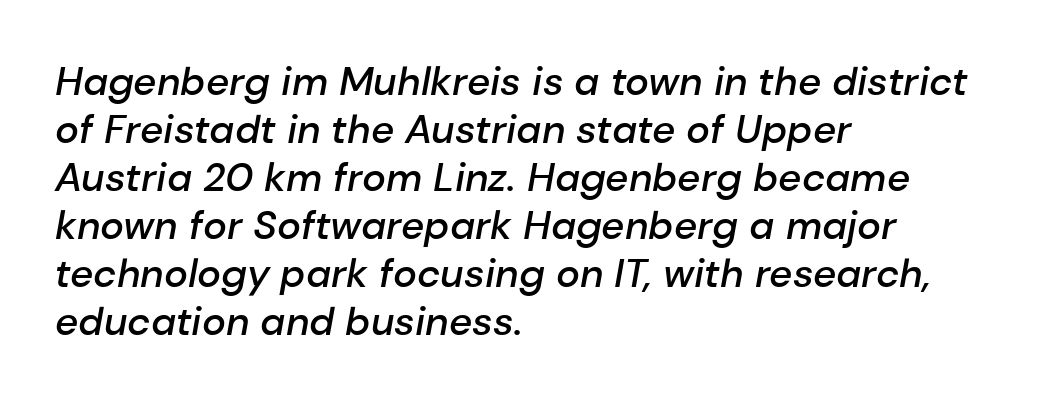
{"italic": "yes", "lean": "right", "slant_degrees": 10, "bold": "semi", "weight": "semibold", "width": "normal", "stroke_contrast": "low", "x_height": "medium", "monospaced": "no", "underline": "no", "align": "left", "line_spacing_ratio": 1.2, "letter_spacing": "normal", "letter_spacing_em": 0.0, "glyph_px": 40}
